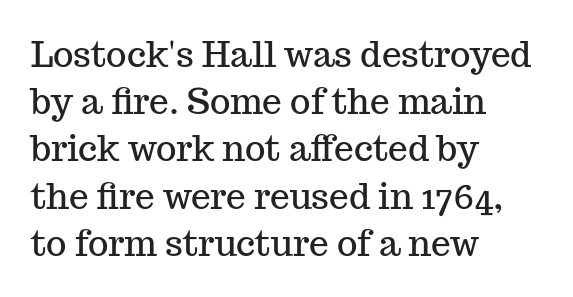
The image shows 35 px serif type, upright; set left-aligned, normal line spacing (1.35x), normal letter spacing, not underlined; medium stroke contrast and a medium x-height.
